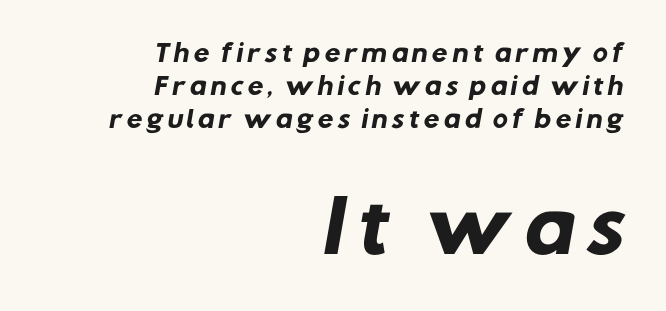
{"serif": "no", "bold": "yes", "weight": "heavy", "width": "normal", "stroke_contrast": "low", "x_height": "medium", "monospaced": "no", "underline": "no", "align": "right", "line_spacing": "normal", "line_spacing_ratio": 1.43, "larger_block": "second", "size_ratio": 3.04, "glyph_px": 70}
